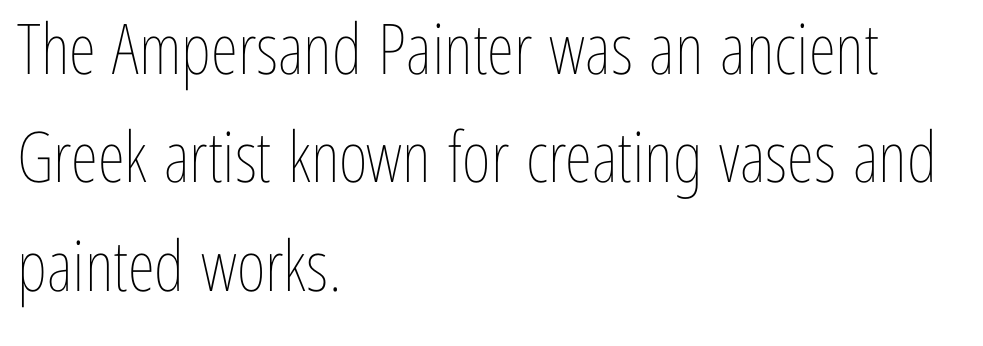
{"italic": "no", "bold": "no", "weight": "thin", "width": "condensed", "stroke_contrast": "low", "x_height": "medium", "monospaced": "no", "underline": "no", "align": "left", "line_spacing": "normal", "line_spacing_ratio": 1.55, "letter_spacing": "normal", "letter_spacing_em": 0.0, "glyph_px": 70}
